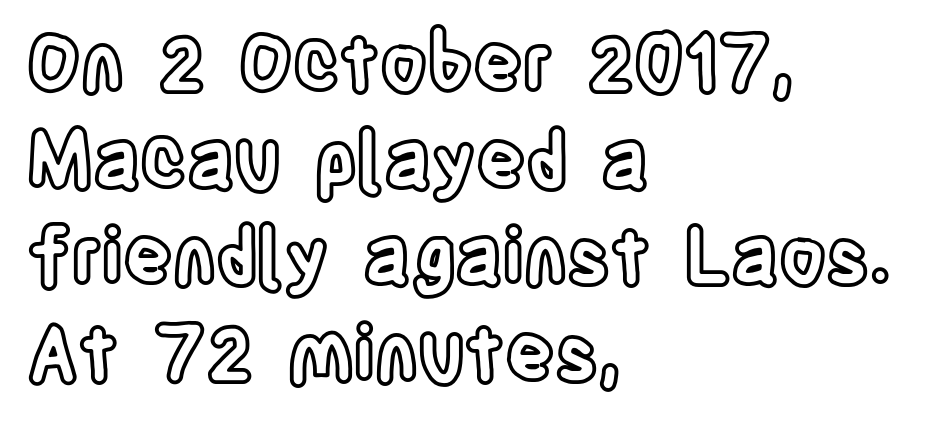
Caption: multi-line text, flush left, ragged right. Each new line begins a customary step beneath the previous one. Nobody touched the tracking dial on this one. Is there any slant? The stems are plumb.
